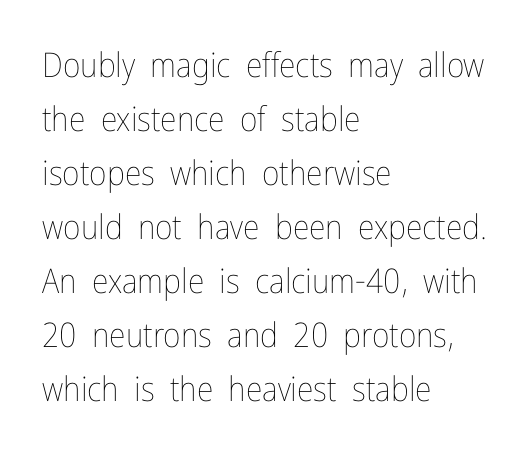
Here the designer chose a conventional face with non-uniform glyph widths. Any mark beneath the type? The region is blank. The specimen reads as upright at a glance. The face looks like a standard text weight, possibly lighter. This rendering uses left alignment, leaving the right contour irregular.
